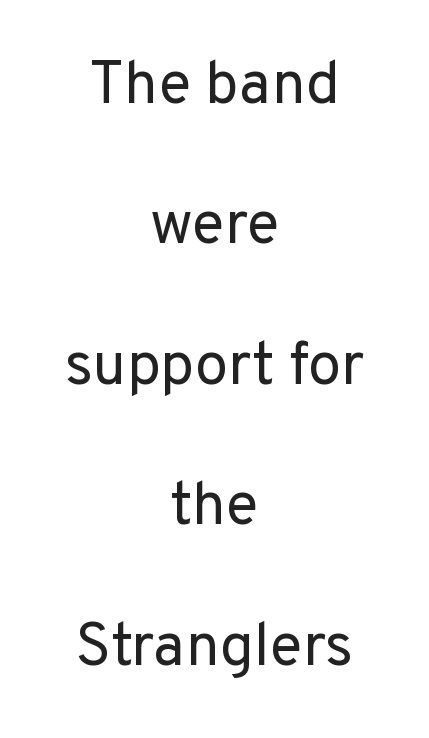
Q: Is the text bold? A: No.
Q: Is the text italic (slanted)? A: No, it is upright.
Q: Is the typeface a serif or a sans-serif typeface? A: Sans-serif.
Q: Is the text underlined? A: No.
Q: How is the paragraph aligned? A: Centered.
Q: Is the spacing between letters normal or unusually wide? A: Normal.
Q: Is the spacing between lines tight, normal or loose? A: Loose.
Q: Width (condensed, normal, or wide)? A: Normal.
Q: Stroke contrast? A: Low.
Q: x-height? A: Medium.
Q: Monospaced? A: No.
